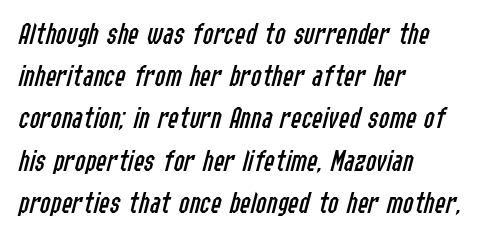
The image shows 32 px regular-weight, condensed type, italic (leaning right); set left-aligned, normal line spacing (1.32x), normal letter spacing, not underlined; low stroke contrast and a medium x-height.
